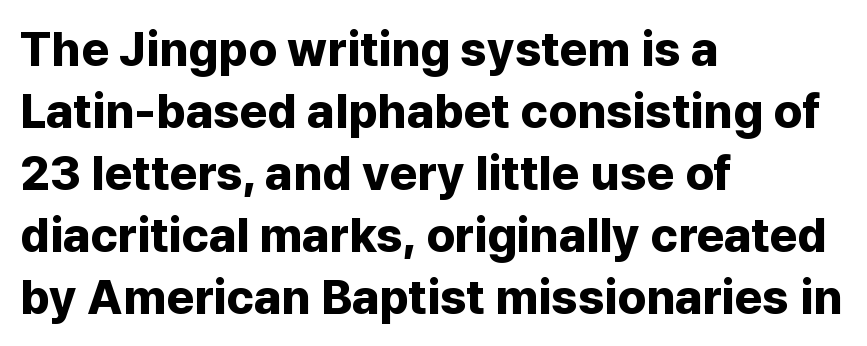
Q: Is the text bold? A: Yes.
Q: Is the text italic (slanted)? A: No, it is upright.
Q: Is the typeface a serif or a sans-serif typeface? A: Sans-serif.
Q: Is the text underlined? A: No.
Q: How is the paragraph aligned? A: Left-aligned.
Q: Is the spacing between letters normal or unusually wide? A: Normal.
Q: Is the spacing between lines tight, normal or loose? A: Normal.
Q: Width (condensed, normal, or wide)? A: Normal.
Q: Stroke contrast? A: Low.
Q: x-height? A: Medium.
Q: Monospaced? A: No.
